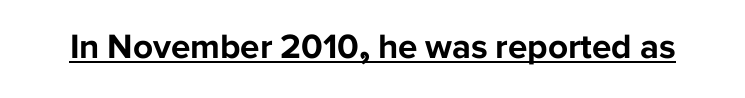
The image shows 35 px bold sans-serif type, upright; set normal letter spacing, underlined; low stroke contrast and a medium x-height.
